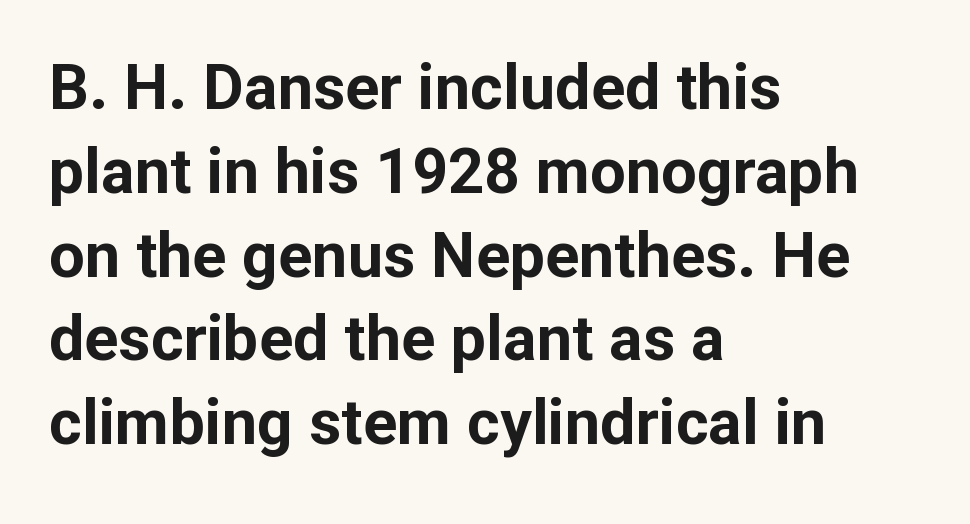
The image shows 63 px bold sans-serif type, upright; set left-aligned, normal line spacing (1.33x), normal letter spacing, not underlined; low stroke contrast and a medium x-height.
